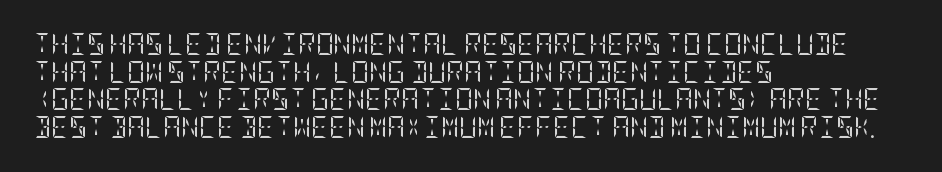
Q: Is the text bold? A: No.
Q: Is the text italic (slanted)? A: No, it is upright.
Q: Is the text underlined? A: No.
Q: How is the paragraph aligned? A: Left-aligned.
Q: Is the spacing between letters normal or unusually wide? A: Normal.
Q: Is the spacing between lines tight, normal or loose? A: Normal.
